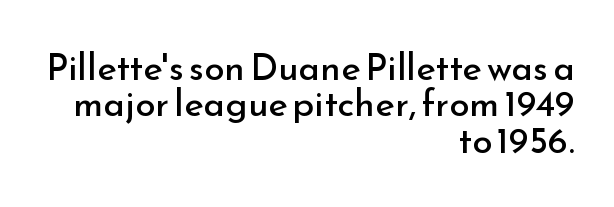
The image shows 37 px regular-weight sans-serif type, upright; set right-aligned, tight line spacing (0.98x), normal letter spacing, not underlined; low stroke contrast and a small x-height.
